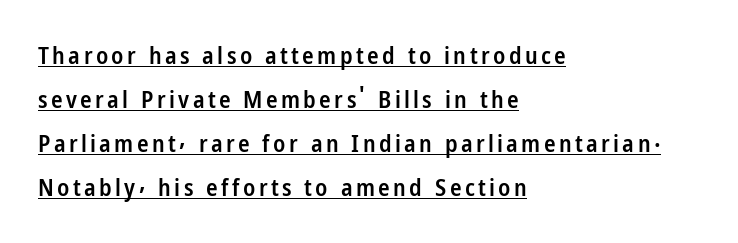
Posture: upright roman. The glyphs are accompanied by a horizontal stroke just below them. This sample is left-justified, so line endings fall wherever the words run out. These lines carry some extra weight — a demibold, not a full bold.
